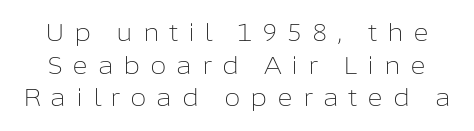
{"italic": "no", "bold": "no", "underline": "no", "line_spacing": "normal", "line_spacing_ratio": 1.36, "letter_spacing": "wide", "letter_spacing_em": 0.4, "glyph_px": 24}
